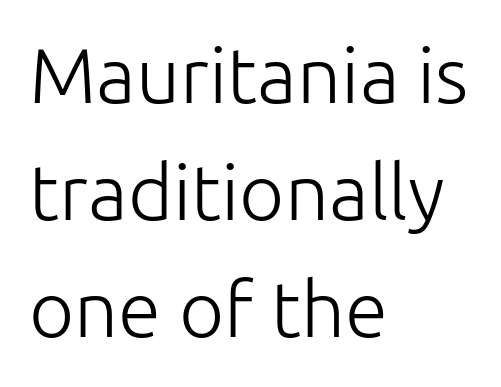
Rows of type keep a routine distance in the vertical direction. Is this a sans? Yes — the strokes have no serifs. Spacing between characters is what you'd get straight out of the box. Each line starts at the same left margin while the right side varies.
